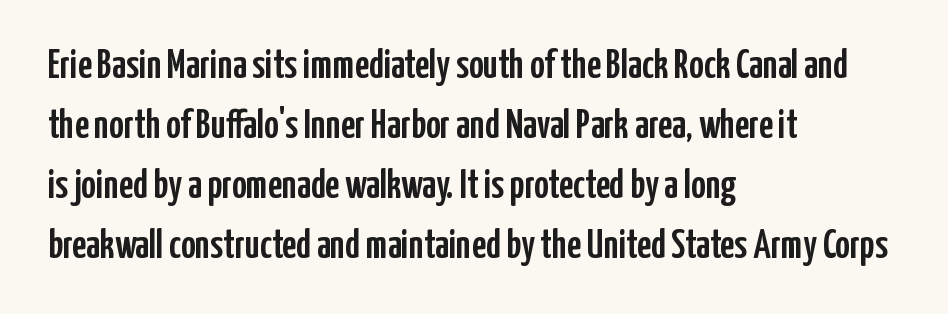
{"serif": "no", "italic": "no", "width": "condensed", "stroke_contrast": "low", "x_height": "medium", "monospaced": "no", "underline": "no", "align": "left", "line_spacing": "normal", "line_spacing_ratio": 1.5, "letter_spacing": "normal", "letter_spacing_em": 0.0, "glyph_px": 40}
